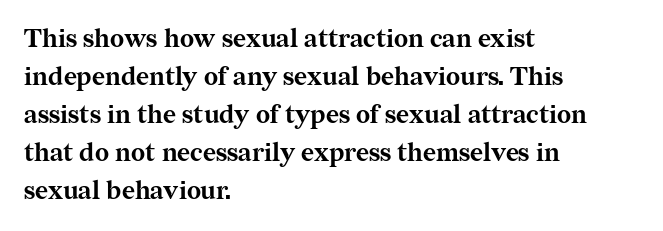
Q: Is the text bold? A: Yes.
Q: Is the text italic (slanted)? A: No, it is upright.
Q: Is the text underlined? A: No.
Q: How is the paragraph aligned? A: Left-aligned.
Q: Is the spacing between letters normal or unusually wide? A: Normal.
Q: Is the spacing between lines tight, normal or loose? A: Normal.
